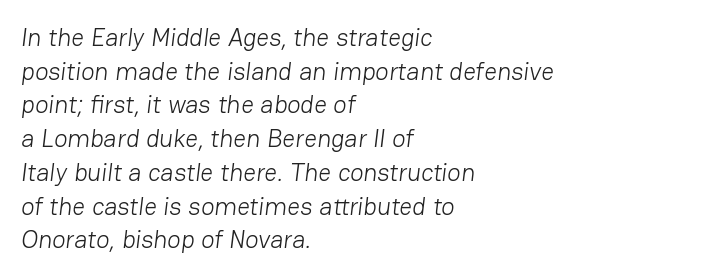
{"bold": "no", "underline": "no", "align": "left", "line_spacing": "normal", "line_spacing_ratio": 1.35, "letter_spacing": "normal", "letter_spacing_em": 0.0, "glyph_px": 25}
